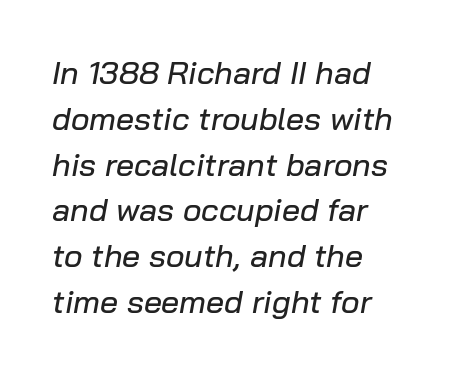
{"italic": "yes", "lean": "right", "slant_degrees": 10, "width": "normal", "stroke_contrast": "low", "x_height": "medium", "monospaced": "no", "underline": "no", "line_spacing": "normal", "line_spacing_ratio": 1.43, "letter_spacing": "normal", "letter_spacing_em": 0.0, "glyph_px": 32}
